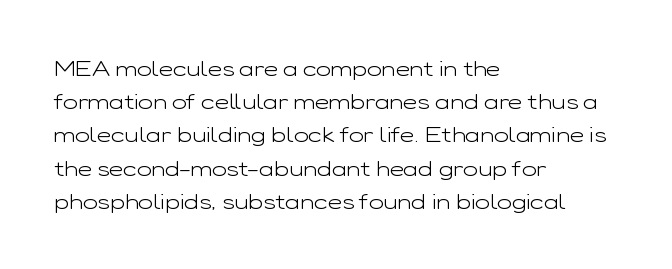
{"italic": "no", "bold": "no", "underline": "no", "align": "left", "line_spacing": "normal", "line_spacing_ratio": 1.51, "letter_spacing": "normal", "letter_spacing_em": 0.0, "glyph_px": 22}
